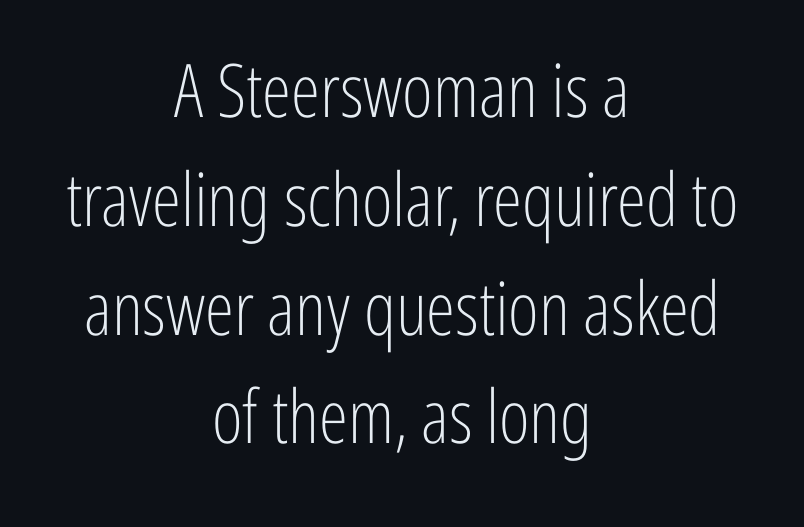
{"serif": "no", "italic": "no", "bold": "no", "weight": "light", "width": "condensed", "stroke_contrast": "low", "x_height": "medium", "monospaced": "no", "underline": "no", "align": "center", "line_spacing": "normal", "line_spacing_ratio": 1.47, "letter_spacing": "normal", "letter_spacing_em": 0.0, "glyph_px": 74}
